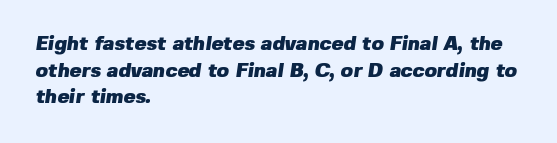
The image shows 20 px bold type; set left-aligned, normal line spacing (1.33x), normal letter spacing, not underlined.
